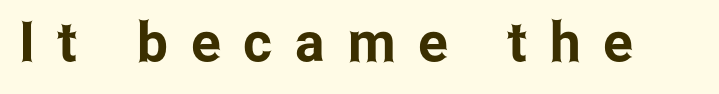
The image shows 55 px condensed sans-serif type, upright; set unusually wide letter spacing (+0.42 em), not underlined; low stroke contrast and a medium x-height.
